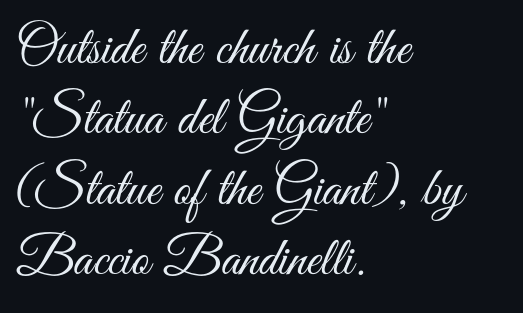
{"serif": "no", "bold": "no", "weight": "light", "width": "condensed", "stroke_contrast": "medium", "x_height": "small", "monospaced": "no", "underline": "no", "align": "left", "line_spacing": "normal", "line_spacing_ratio": 1.28, "letter_spacing": "normal", "letter_spacing_em": 0.0, "glyph_px": 55}
